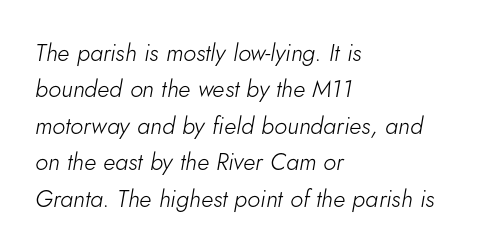
{"italic": "yes", "lean": "right", "slant_degrees": 5, "bold": "no", "underline": "no", "align": "left", "line_spacing": "normal", "line_spacing_ratio": 1.52, "letter_spacing": "normal", "letter_spacing_em": 0.0, "glyph_px": 24}
